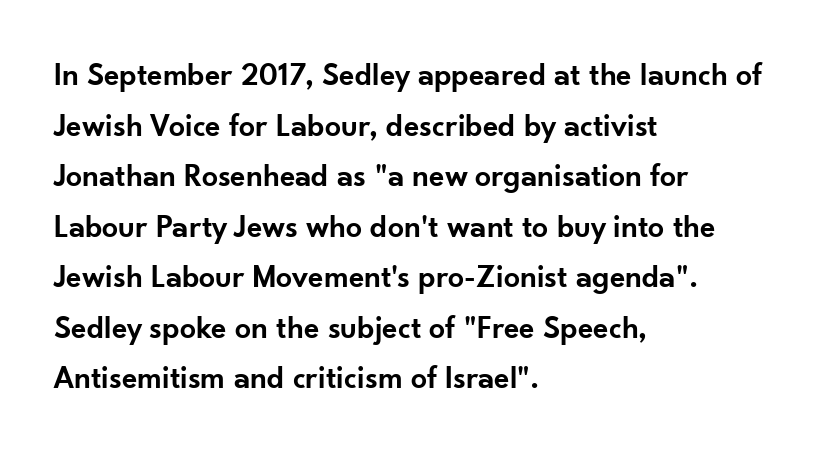
The image shows 32 px semibold sans-serif type, upright; set left-aligned, normal line spacing (1.58x), normal letter spacing, not underlined; low stroke contrast and a small x-height.
